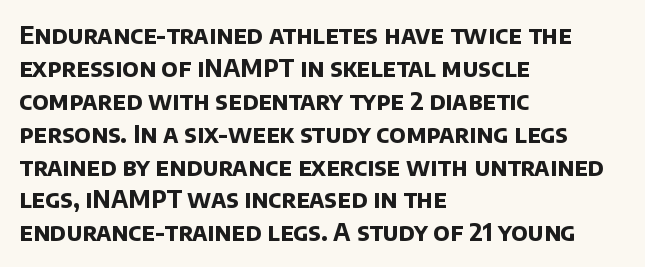
The image shows 24 px bold type; set left-aligned, normal line spacing (1.37x), normal letter spacing, not underlined.
